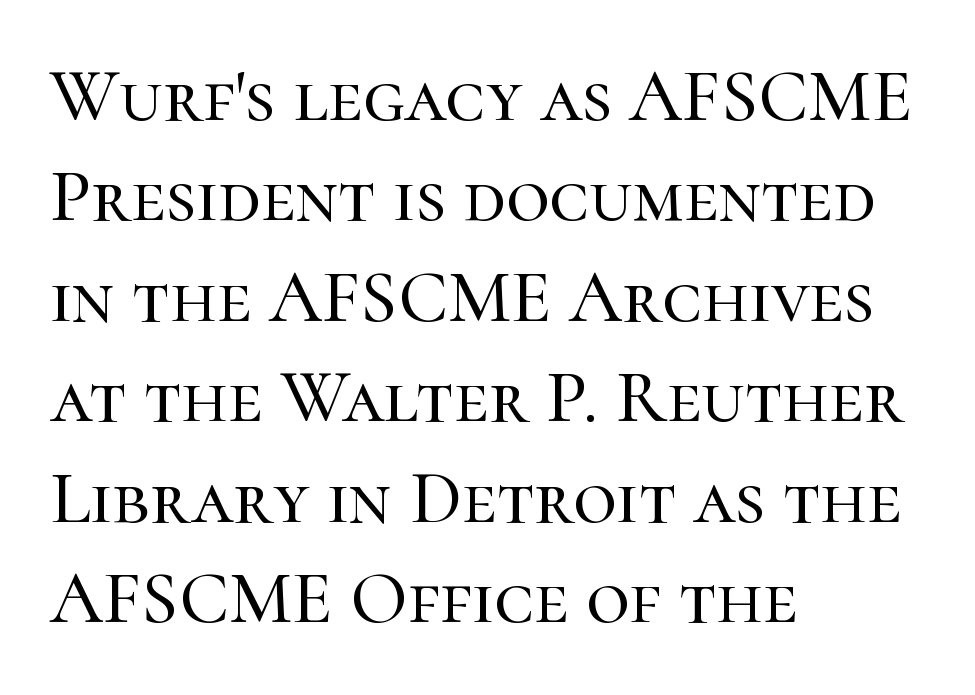
The image shows 75 px serif type, upright; set left-aligned, normal line spacing (1.34x), normal letter spacing, not underlined; high stroke contrast and a medium x-height.
